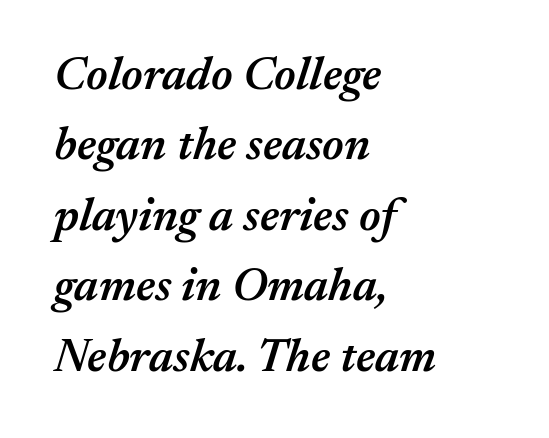
{"italic": "yes", "lean": "right", "slant_degrees": 17, "bold": "semi", "weight": "semibold", "width": "normal", "stroke_contrast": "medium", "x_height": "medium", "monospaced": "no", "underline": "no", "align": "left", "line_spacing": "normal", "line_spacing_ratio": 1.5, "letter_spacing": "normal", "letter_spacing_em": 0.0, "glyph_px": 47}
